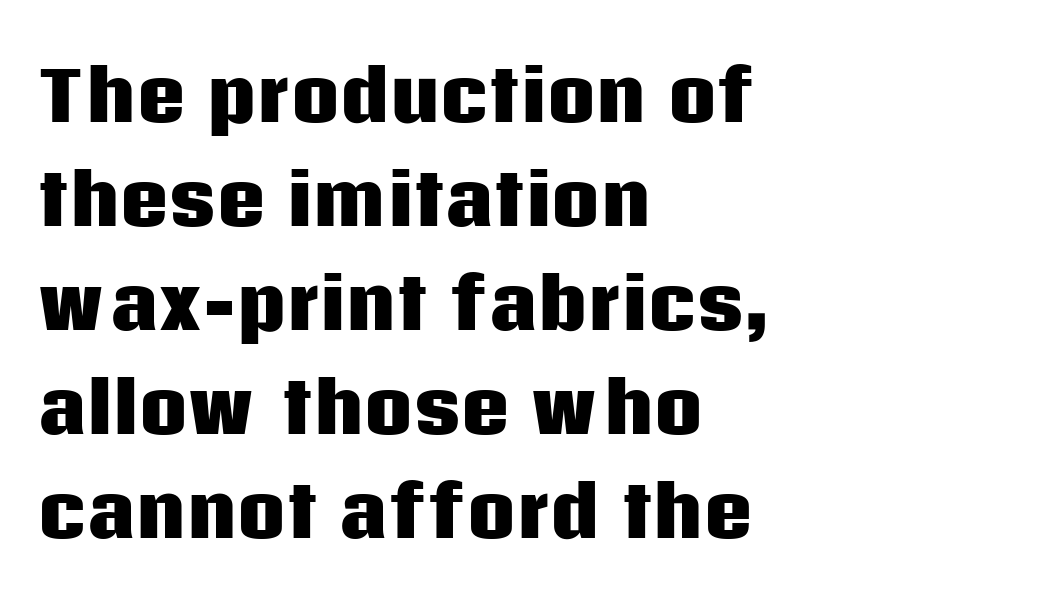
These lines keep a tight, regular rhythm from letter to letter. Which margin do the lines hug? The left one — the right edge is uneven. Check where the strokes stop: nothing finishes them off — pure sans. Character widths vary here, with narrow letters taking less room than wide ones.
